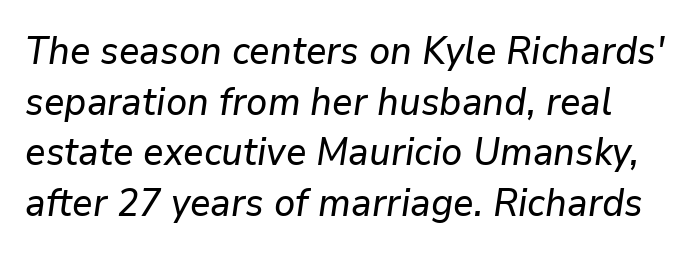
{"italic": "yes", "lean": "right", "slant_degrees": 9, "width": "normal", "stroke_contrast": "low", "x_height": "medium", "monospaced": "no", "underline": "no", "line_spacing": "normal", "line_spacing_ratio": 1.33, "letter_spacing": "normal", "letter_spacing_em": 0.0, "glyph_px": 38}
